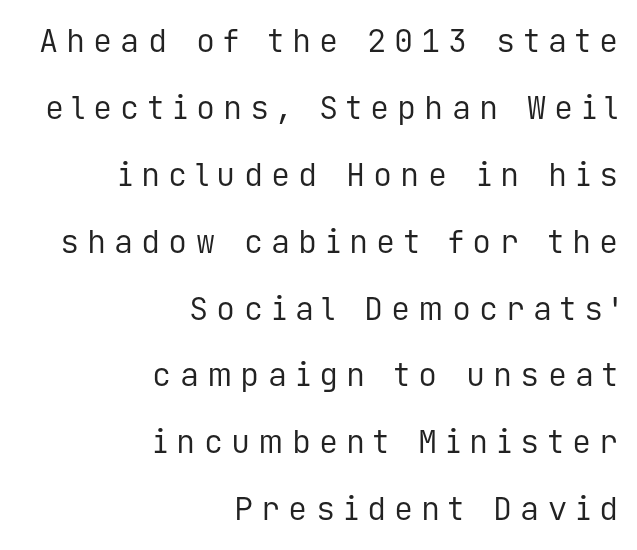
Q: Is the text bold? A: No.
Q: Is the text italic (slanted)? A: No, it is upright.
Q: Is the typeface a serif or a sans-serif typeface? A: Sans-serif.
Q: Is the text underlined? A: No.
Q: How is the paragraph aligned? A: Right-aligned.
Q: Is the spacing between letters normal or unusually wide? A: Unusually wide.
Q: Is the spacing between lines tight, normal or loose? A: Loose.
Q: Width (condensed, normal, or wide)? A: Normal.
Q: Stroke contrast? A: Low.
Q: x-height? A: Medium.
Q: Monospaced? A: Yes.
